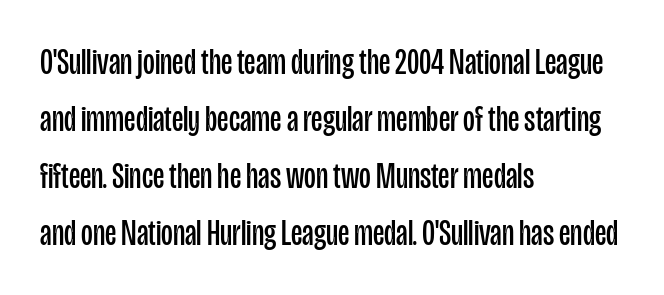
Q: Is the text bold? A: No.
Q: Is the text italic (slanted)? A: No, it is upright.
Q: Is the typeface a serif or a sans-serif typeface? A: Sans-serif.
Q: Is the text underlined? A: No.
Q: How is the paragraph aligned? A: Left-aligned.
Q: Is the spacing between letters normal or unusually wide? A: Normal.
Q: Is the spacing between lines tight, normal or loose? A: Normal.
Q: Width (condensed, normal, or wide)? A: Condensed.
Q: Stroke contrast? A: Low.
Q: x-height? A: Large.
Q: Monospaced? A: No.
